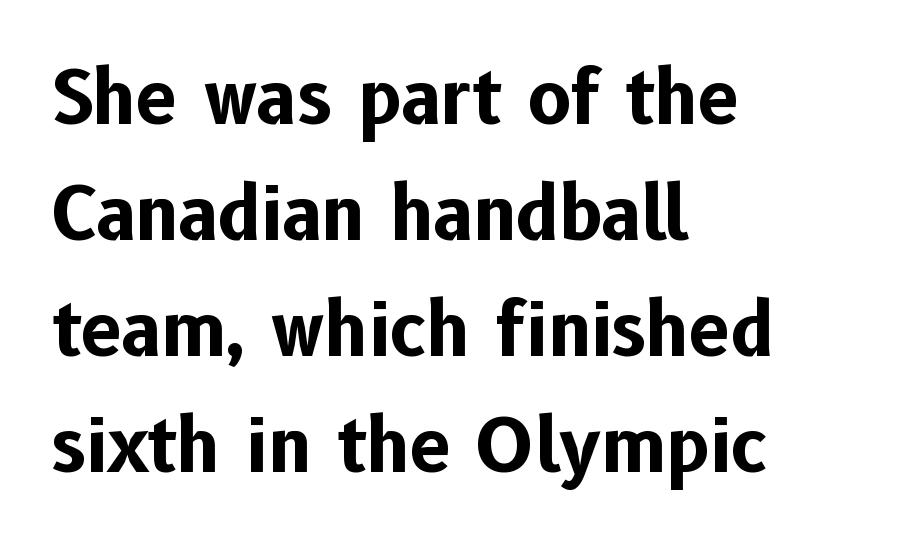
The image shows 73 px bold sans-serif type, upright; set left-aligned, normal line spacing (1.59x), normal letter spacing, not underlined; low stroke contrast and a medium x-height.
